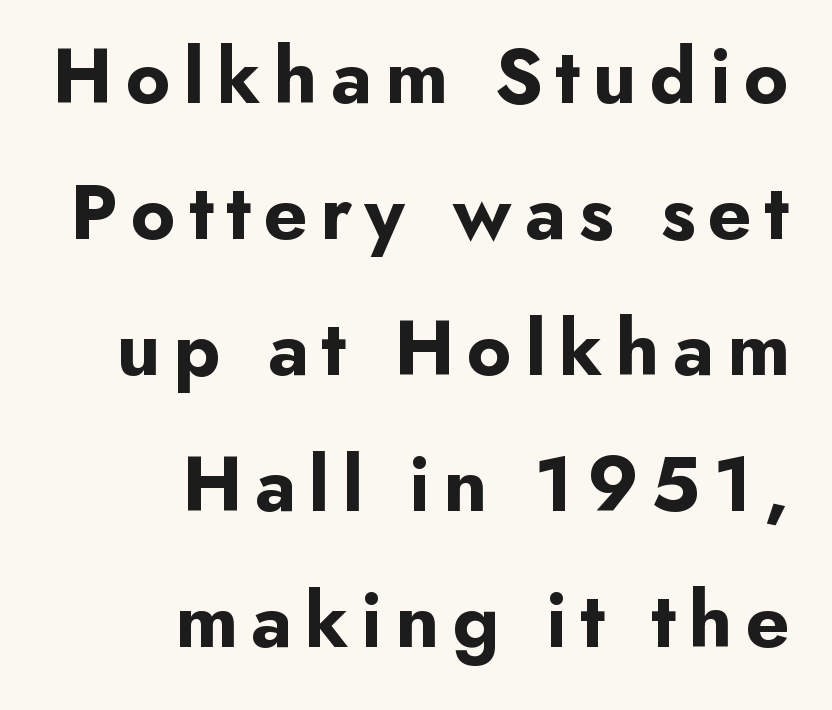
The image shows 79 px bold sans-serif type, upright; set right-aligned, line spacing 1.72x, not underlined; low stroke contrast and a small x-height.
